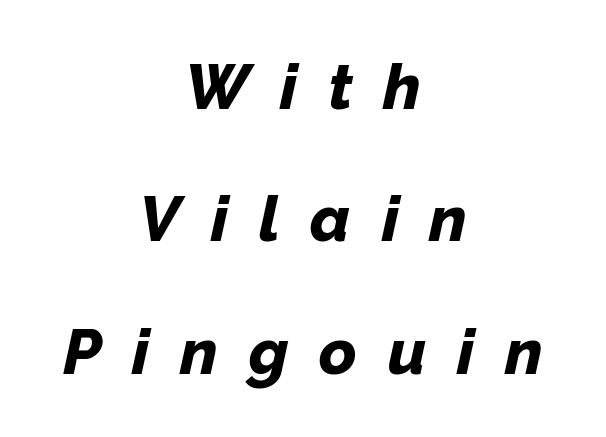
Q: Is the text bold? A: Yes.
Q: Is the text italic (slanted)? A: Yes, it leans right by about 12 degrees.
Q: Is the text underlined? A: No.
Q: How is the paragraph aligned? A: Centered.
Q: Is the spacing between letters normal or unusually wide? A: Unusually wide.
Q: Is the spacing between lines tight, normal or loose? A: Loose.
Q: Width (condensed, normal, or wide)? A: Normal.
Q: Stroke contrast? A: Low.
Q: x-height? A: Medium.
Q: Monospaced? A: No.
